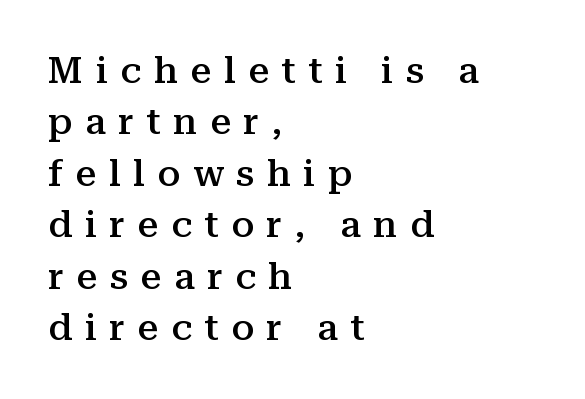
The image shows 37 px semibold serif type, upright; set left-aligned, normal line spacing (1.39x), unusually wide letter spacing (+0.34 em), not underlined; medium stroke contrast and a medium x-height.
